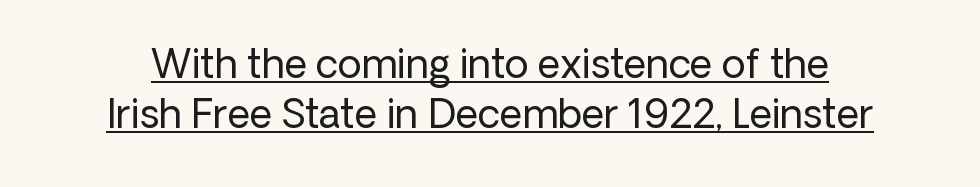
Q: Is the text bold? A: No.
Q: Is the text italic (slanted)? A: No, it is upright.
Q: Is the typeface a serif or a sans-serif typeface? A: Sans-serif.
Q: Is the text underlined? A: Yes.
Q: Is the spacing between letters normal or unusually wide? A: Normal.
Q: Is the spacing between lines tight, normal or loose? A: Normal.
Q: Width (condensed, normal, or wide)? A: Normal.
Q: Stroke contrast? A: Low.
Q: x-height? A: Medium.
Q: Monospaced? A: No.
